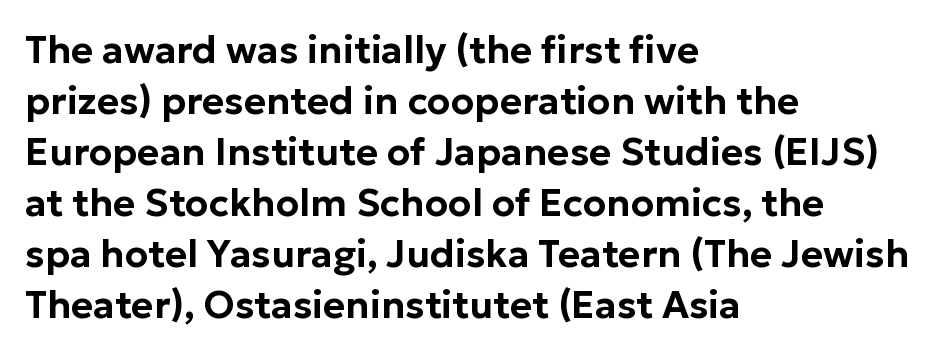
What's the leading like? Ordinary, nothing unusual. Varying glyph widths throughout — classic text-font behaviour. Short note: letters normally spaced. Compared with a centered layout, this one pins lines to the left instead. The specimen reads as upright at a glance. Any mark beneath the type? The region is blank.
